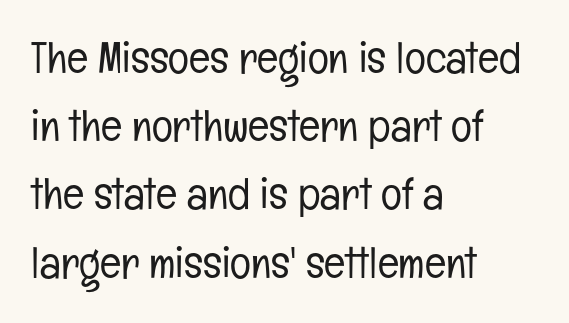
This sample keeps an unexceptional amount of space between lines. The letters advance in unequal steps, a hallmark of proportional type. This sample uses plain, unmodified letter spacing. No chunkiness to these letters — they're not bold.
